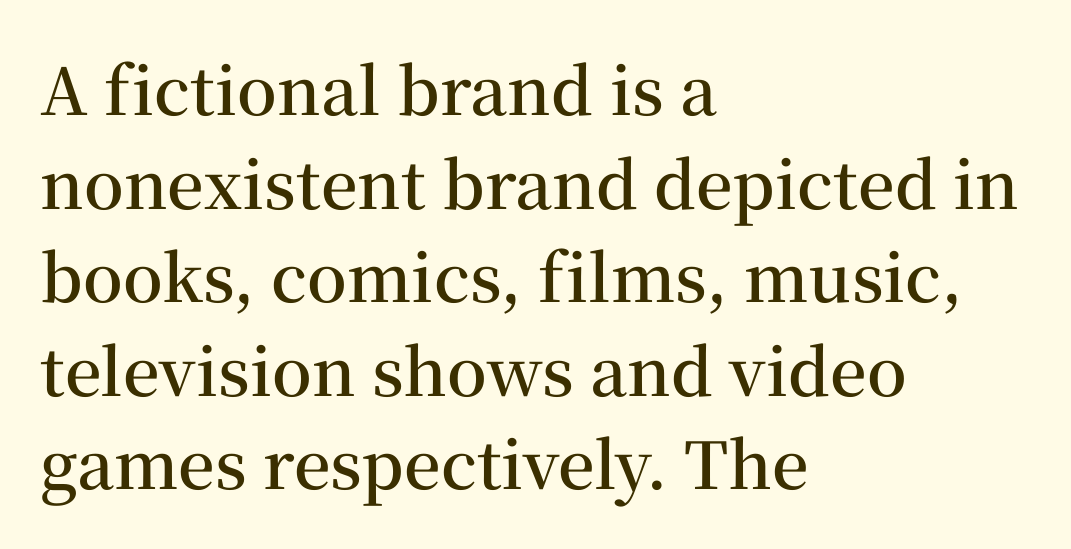
{"serif": "yes", "italic": "no", "bold": "semi", "weight": "semibold", "width": "normal", "stroke_contrast": "medium", "x_height": "medium", "monospaced": "no", "underline": "no", "align": "left", "line_spacing": "normal", "line_spacing_ratio": 1.44, "letter_spacing": "normal", "letter_spacing_em": 0.0, "glyph_px": 65}
